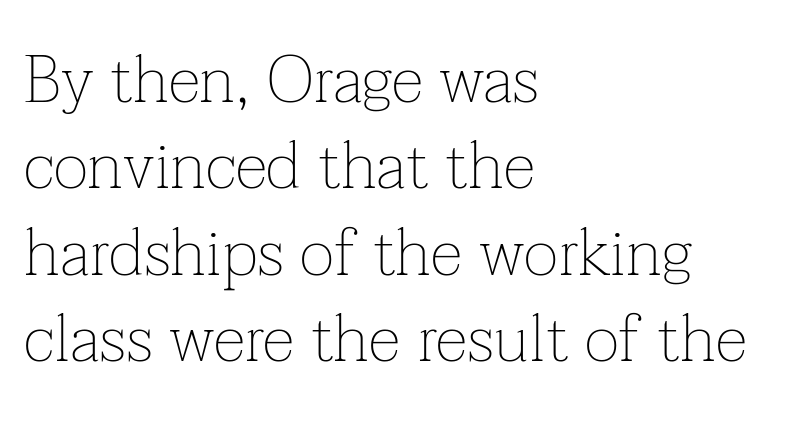
The vertical gap from one line to the next is medium. It's the straight-up-and-down kind of type. These lines are set flush left with a ragged right edge. Is this a fixed-width face? No — the glyphs have proportional, varying widths. A clean baseline with only descenders dipping below it. No chunkiness to these letters — they're not bold.
